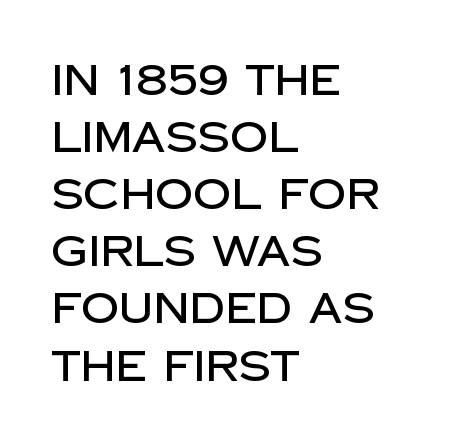
Q: Is the text italic (slanted)? A: No, it is upright.
Q: Is the typeface a serif or a sans-serif typeface? A: Sans-serif.
Q: Is the text underlined? A: No.
Q: How is the paragraph aligned? A: Left-aligned.
Q: Is the spacing between letters normal or unusually wide? A: Normal.
Q: Is the spacing between lines tight, normal or loose? A: Normal.
Q: Width (condensed, normal, or wide)? A: Normal.
Q: Stroke contrast? A: Low.
Q: x-height? A: Large.
Q: Monospaced? A: No.
